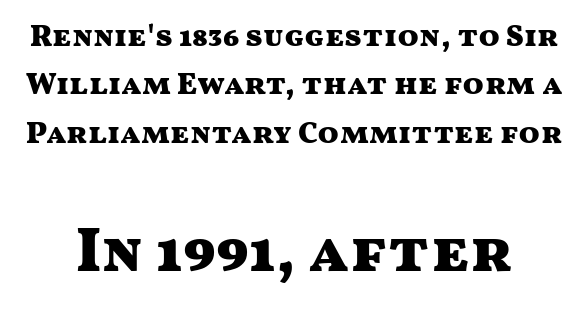
The image shows 62 px heavy, wide sans-serif type, upright; set normal line spacing (1.56x), normal letter spacing, not underlined; the second (bottom) block is 2.0x larger; medium stroke contrast and a medium x-height.
